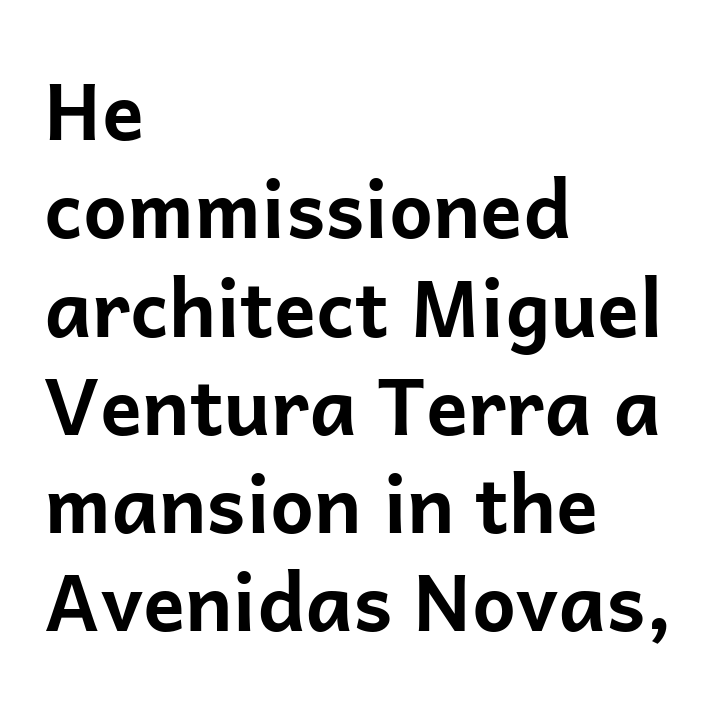
{"serif": "no", "italic": "no", "bold": "yes", "weight": "bold", "width": "normal", "stroke_contrast": "low", "x_height": "medium", "monospaced": "no", "underline": "no", "align": "left", "line_spacing": "normal", "line_spacing_ratio": 1.26, "letter_spacing": "normal", "letter_spacing_em": 0.0, "glyph_px": 78}
